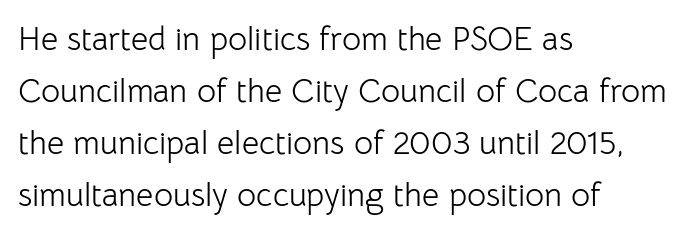
Italic: no, the glyphs are upright roman. Nope, no serifs anywhere on these letters. The area under the type is left untouched. Baseline-to-baseline distance is the conventional proportion of letter height. The paragraph shown leans on its left margin. Here the designer chose a conventional face with non-uniform glyph widths.
